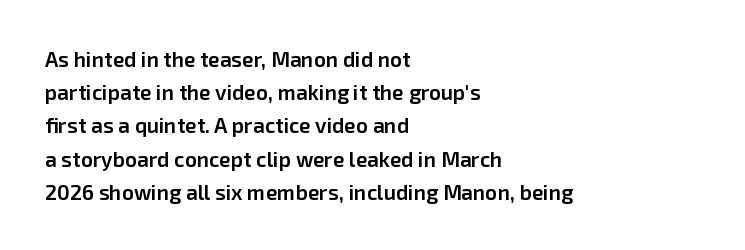
{"italic": "no", "bold": "semi", "underline": "no", "align": "left", "line_spacing": "normal", "line_spacing_ratio": 1.58, "letter_spacing": "normal", "letter_spacing_em": 0.0, "glyph_px": 21}
